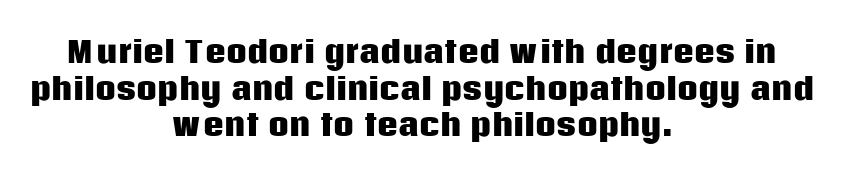
The image shows 29 px heavy sans-serif type, upright; set centered, normal line spacing (1.26x), normal letter spacing, not underlined; low stroke contrast and a large x-height.
